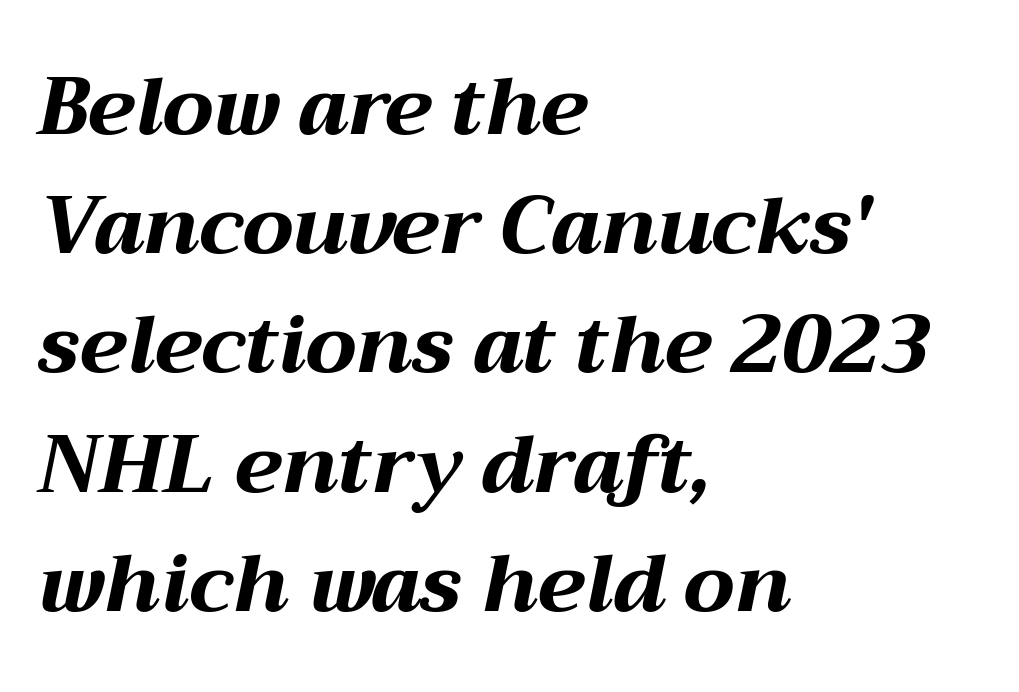
Weight: bold. Leading matches the norm, producing a regular column. Horizontally, the lines are justified to the leading edge only. Students, note that the glyphs here touch the page at normal intervals. These lines were composed using italics. You could not count columns in this text — the font is proportionally spaced.
